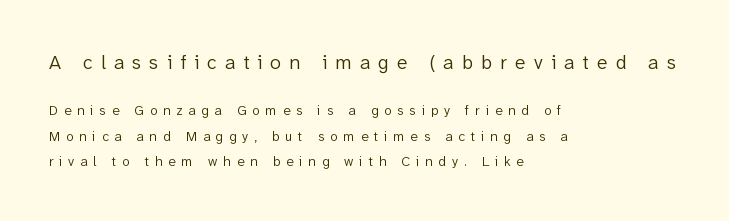
The image shows 20 px text type, upright; set left-aligned, line spacing 1.82x, unusually wide letter spacing (+0.41 em), not underlined; the first (top) block is 1.43x larger.
